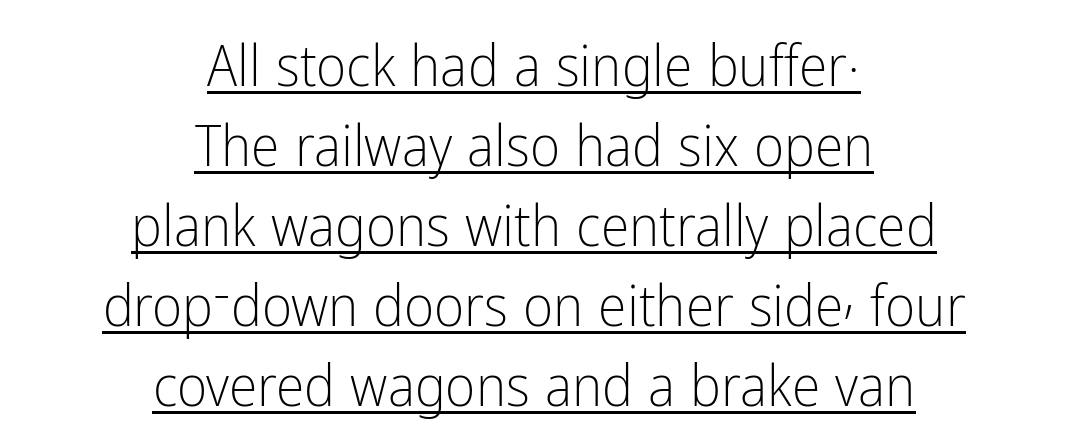
Q: Is the text bold? A: No.
Q: Is the text italic (slanted)? A: No, it is upright.
Q: Is the typeface a serif or a sans-serif typeface? A: Sans-serif.
Q: Is the text underlined? A: Yes.
Q: How is the paragraph aligned? A: Centered.
Q: Is the spacing between letters normal or unusually wide? A: Normal.
Q: Is the spacing between lines tight, normal or loose? A: Normal.
Q: Width (condensed, normal, or wide)? A: Condensed.
Q: Stroke contrast? A: Low.
Q: x-height? A: Medium.
Q: Monospaced? A: No.
